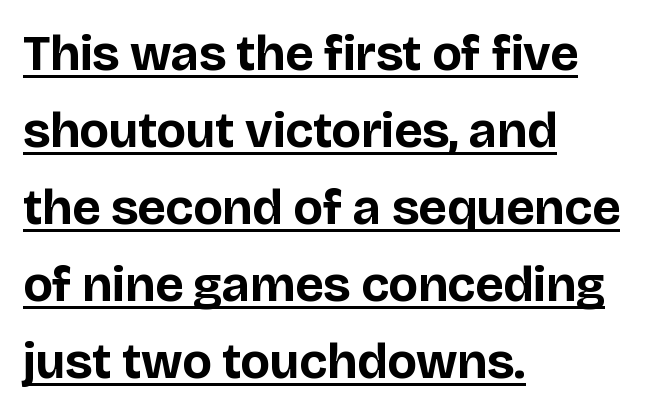
Q: Is the text bold? A: Yes.
Q: Is the text italic (slanted)? A: No, it is upright.
Q: Is the typeface a serif or a sans-serif typeface? A: Sans-serif.
Q: Is the text underlined? A: Yes.
Q: How is the paragraph aligned? A: Left-aligned.
Q: Is the spacing between letters normal or unusually wide? A: Normal.
Q: Is the spacing between lines tight, normal or loose? A: Normal.
Q: Width (condensed, normal, or wide)? A: Normal.
Q: Stroke contrast? A: Low.
Q: x-height? A: Large.
Q: Monospaced? A: No.
